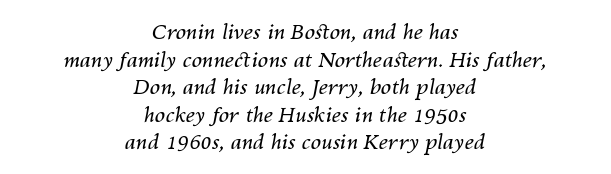
{"italic": "yes", "lean": "right", "slant_degrees": 10, "bold": "no", "underline": "no", "align": "center", "line_spacing": "normal", "line_spacing_ratio": 1.31, "letter_spacing": "normal", "letter_spacing_em": 0.0, "glyph_px": 21}
